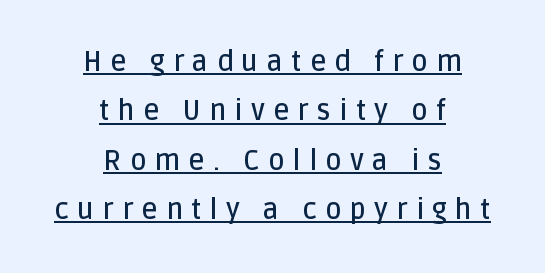
The image shows 28 px semibold sans-serif type, upright; set centered, line spacing 1.76x, unusually wide letter spacing (+0.29 em), underlined; low stroke contrast and a large x-height.
